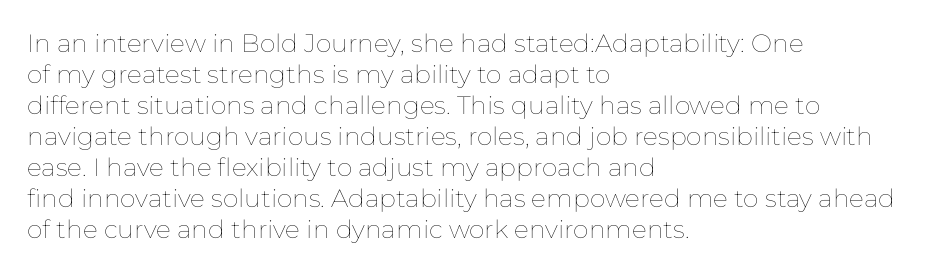
A light-to-regular cut is what we see here. Clear beneath every line of the passage. Vertical strokes here are truly vertical. The passage shown has conventional tracking throughout. Leftover space on each line is placed entirely after the last word.
